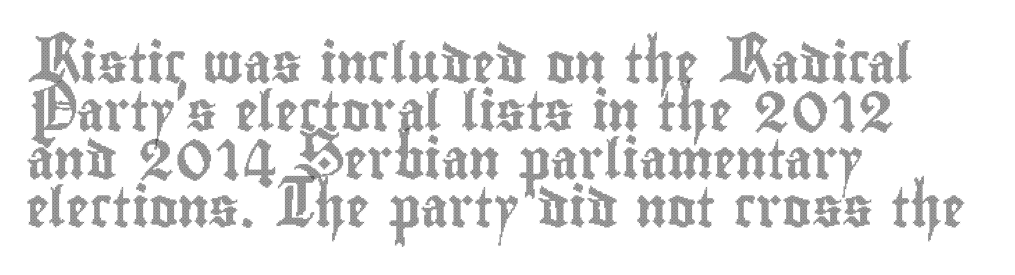
{"italic": "no", "width": "condensed", "x_height": "small", "monospaced": "no", "underline": "no", "align": "left", "line_spacing_ratio": 1.23, "letter_spacing": "normal", "letter_spacing_em": 0.0, "glyph_px": 39}
